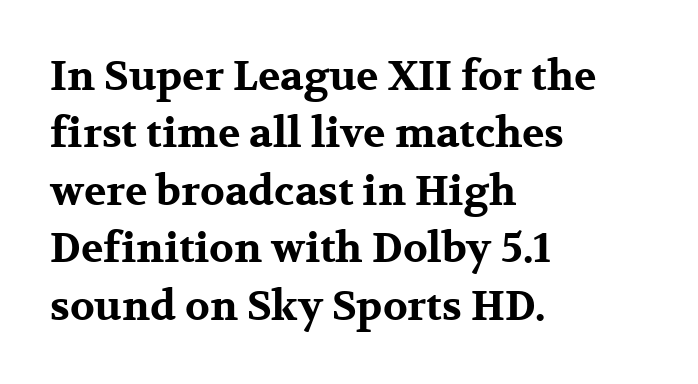
The image shows 41 px bold, wide serif type, upright; set left-aligned, normal line spacing (1.4x), normal letter spacing, not underlined; medium stroke contrast and a medium x-height.
